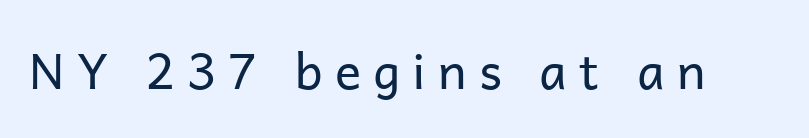
{"serif": "no", "italic": "no", "bold": "no", "weight": "regular", "width": "normal", "stroke_contrast": "low", "x_height": "medium", "monospaced": "no", "underline": "no", "letter_spacing": "wide", "letter_spacing_em": 0.25, "glyph_px": 49}
